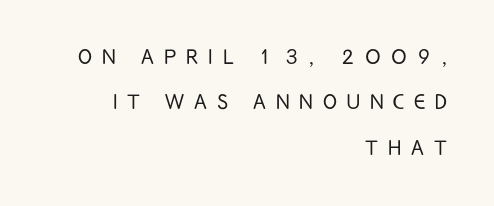
The image shows 26 px text type, upright; set right-aligned, line spacing 1.75x, unusually wide letter spacing (+0.38 em), not underlined.
